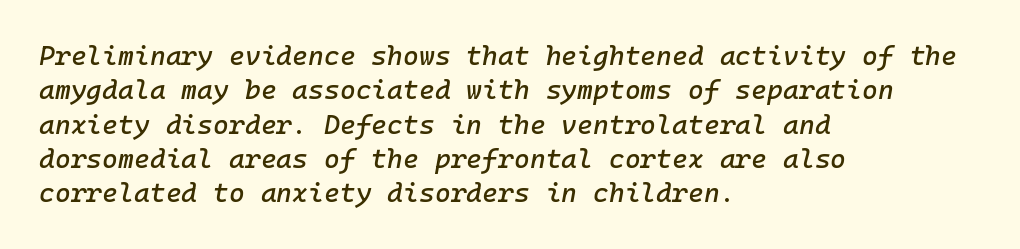
{"italic": "yes", "lean": "right", "slant_degrees": 10, "underline": "no", "align": "left", "line_spacing": "normal", "line_spacing_ratio": 1.27, "letter_spacing": "normal", "letter_spacing_em": 0.0, "glyph_px": 27}
